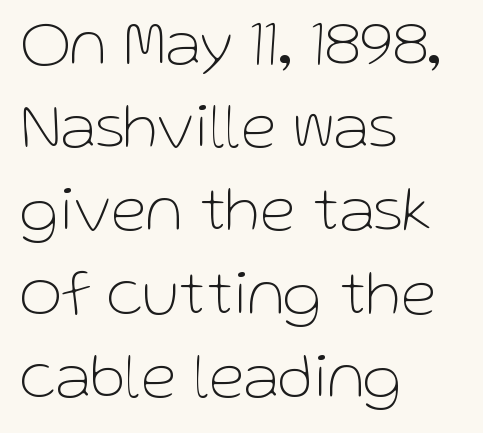
{"serif": "no", "italic": "no", "bold": "no", "weight": "thin", "width": "normal", "stroke_contrast": "low", "x_height": "medium", "monospaced": "no", "underline": "no", "align": "left", "line_spacing": "normal", "line_spacing_ratio": 1.28, "letter_spacing": "normal", "letter_spacing_em": 0.0, "glyph_px": 65}
